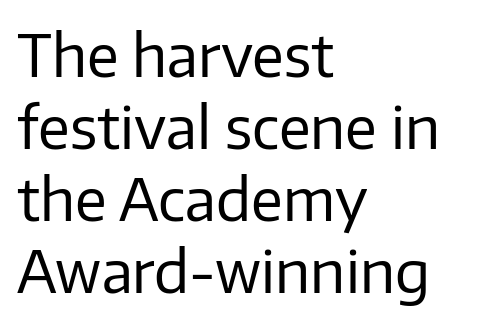
Note the varied advance widths — an 'i' is clearly narrower than an 'm'. Does extra space separate the letters? No, they use regular spacing. Line starts are locked; line ends wander. It's the straight-up-and-down kind of type.
